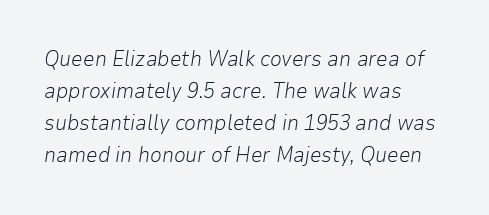
The image shows 21 px text type, italic (leaning right); set left-aligned, normal line spacing (1.53x), normal letter spacing, not underlined.
